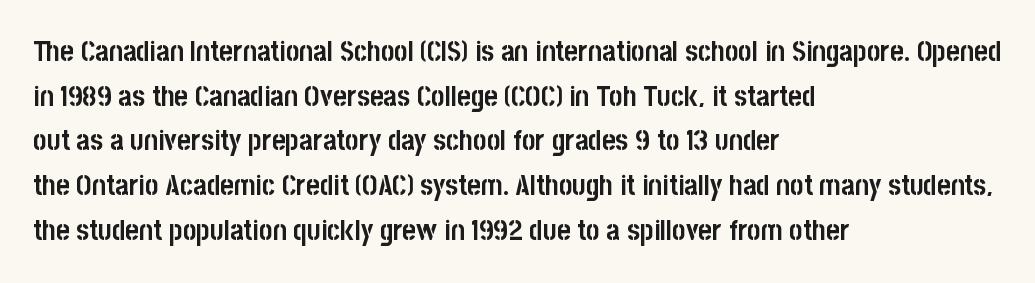
{"serif": "no", "italic": "no", "bold": "yes", "weight": "semibold", "width": "condensed", "stroke_contrast": "low", "x_height": "large", "monospaced": "no", "underline": "no", "align": "left", "line_spacing": "normal", "line_spacing_ratio": 1.54, "letter_spacing": "normal", "letter_spacing_em": 0.0, "glyph_px": 29}
